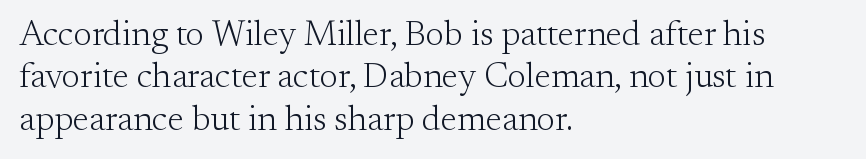
Q: Is the text bold? A: No.
Q: Is the text italic (slanted)? A: No, it is upright.
Q: Is the typeface a serif or a sans-serif typeface? A: Serif.
Q: Is the text underlined? A: No.
Q: How is the paragraph aligned? A: Left-aligned.
Q: Is the spacing between letters normal or unusually wide? A: Normal.
Q: Width (condensed, normal, or wide)? A: Normal.
Q: Stroke contrast? A: Medium.
Q: x-height? A: Small.
Q: Monospaced? A: No.
